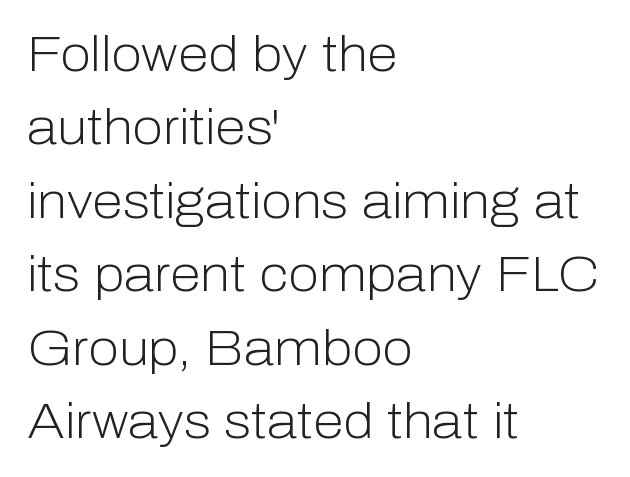
{"serif": "no", "italic": "no", "bold": "no", "weight": "light", "width": "normal", "stroke_contrast": "low", "x_height": "medium", "monospaced": "no", "underline": "no", "align": "left", "line_spacing": "normal", "line_spacing_ratio": 1.47, "letter_spacing": "normal", "letter_spacing_em": 0.0, "glyph_px": 50}
